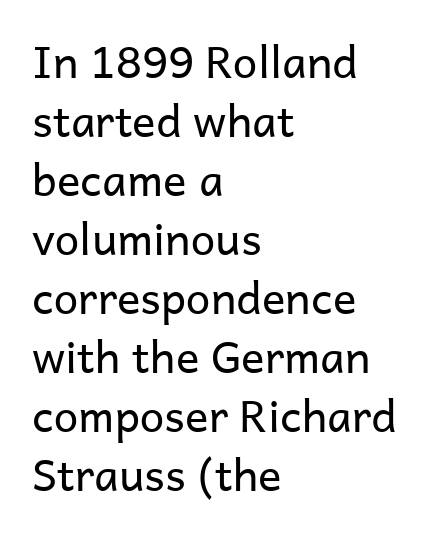
Style check: upright. Here the glyphs are tracked normally, forming tight word shapes. This sample uses a sans-serif face. The face used here is proportionally spaced, like ordinary book or web type. Bare-footed words on every line. The rag falls on the right side of this text block.
